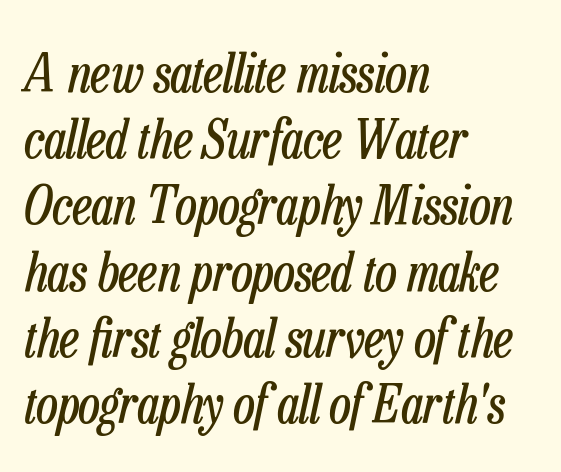
Q: Is the text bold? A: No.
Q: Is the text italic (slanted)? A: Yes, it leans right by about 13 degrees.
Q: Is the text underlined? A: No.
Q: How is the paragraph aligned? A: Left-aligned.
Q: Is the spacing between letters normal or unusually wide? A: Normal.
Q: Is the spacing between lines tight, normal or loose? A: Normal.
Q: Width (condensed, normal, or wide)? A: Condensed.
Q: Stroke contrast? A: Low.
Q: x-height? A: Medium.
Q: Monospaced? A: No.
